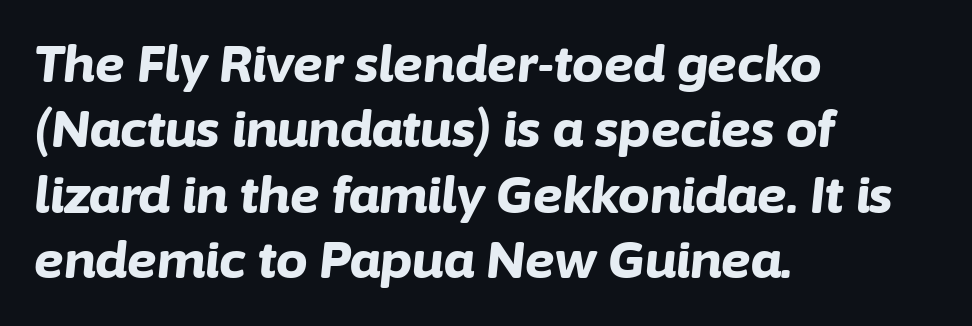
The rendering keeps characters at their native spacing. The vertical gap from one line to the next is medium. Heavy, bold letterforms. Do the characters align in a grid? No, the font is proportional. An italicized treatment has been applied to the whole sample. The compositor pushed each line to the left boundary.
